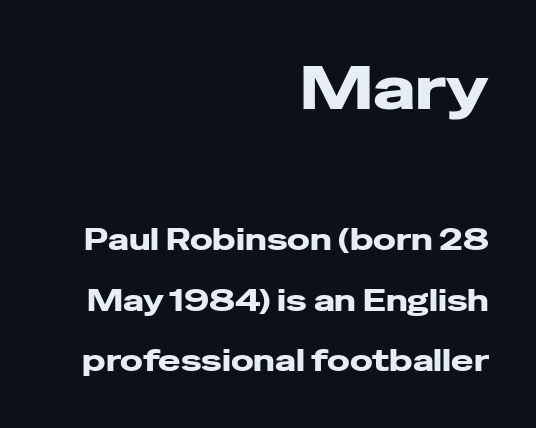
{"serif": "no", "italic": "no", "width": "wide", "stroke_contrast": "low", "x_height": "medium", "monospaced": "no", "underline": "no", "align": "right", "line_spacing": "loose", "line_spacing_ratio": 2.02, "letter_spacing": "normal", "letter_spacing_em": 0.0, "larger_block": "first", "size_ratio": 2.03, "glyph_px": 61}
